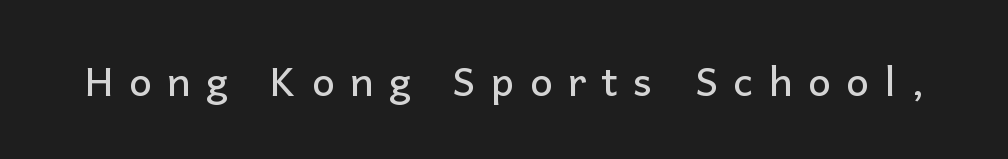
Q: Is the text italic (slanted)? A: No, it is upright.
Q: Is the typeface a serif or a sans-serif typeface? A: Sans-serif.
Q: Is the text underlined? A: No.
Q: Is the spacing between letters normal or unusually wide? A: Unusually wide.
Q: Width (condensed, normal, or wide)? A: Normal.
Q: Stroke contrast? A: Low.
Q: x-height? A: Medium.
Q: Monospaced? A: No.
